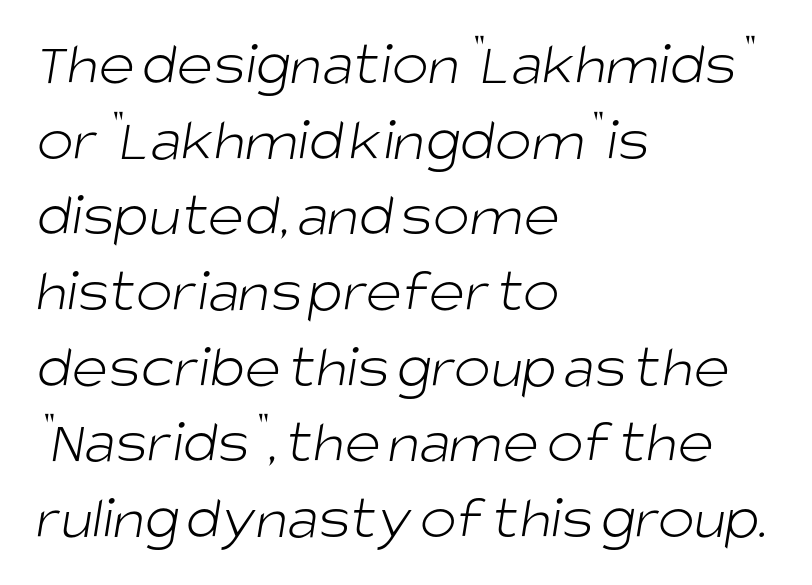
The image shows 62 px light sans-serif type; set left-aligned, line spacing 1.22x, normal letter spacing, not underlined; low stroke contrast and a large x-height.
